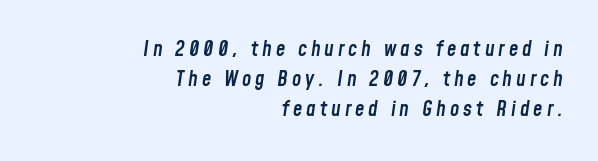
Compared with typical paragraphs, the rows here are spaced about the same. The compositor pushed each line to the right boundary. Glance below the letters and you will spot only blank space. Strokes here are thickened, but only to semibold level.
